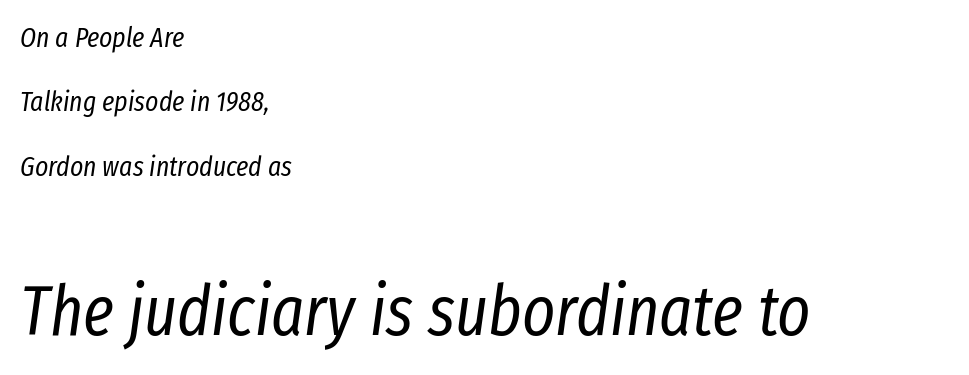
Q: Is the text bold? A: No.
Q: Is the text italic (slanted)? A: Yes, it leans right by about 8 degrees.
Q: Is the text underlined? A: No.
Q: How is the paragraph aligned? A: Left-aligned.
Q: Is the spacing between letters normal or unusually wide? A: Normal.
Q: Is the spacing between lines tight, normal or loose? A: Loose.
Q: Which block of text is set in a larger size, the first (top) or the second (bottom)? A: The second (bottom) one.
Q: Width (condensed, normal, or wide)? A: Condensed.
Q: Stroke contrast? A: Low.
Q: x-height? A: Medium.
Q: Monospaced? A: No.
